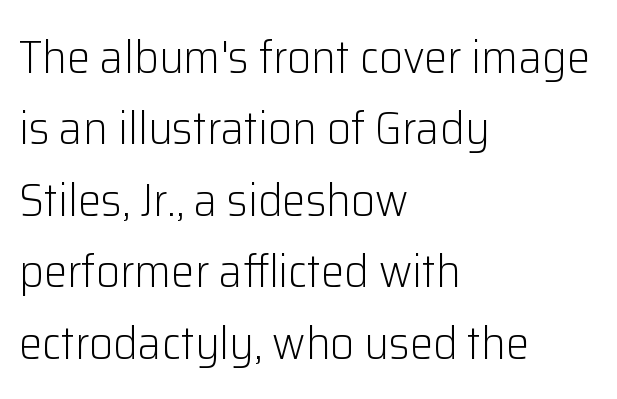
{"serif": "no", "italic": "no", "bold": "no", "weight": "light", "width": "normal", "stroke_contrast": "low", "x_height": "medium", "monospaced": "no", "underline": "no", "align": "left", "line_spacing": "normal", "line_spacing_ratio": 1.52, "letter_spacing": "normal", "letter_spacing_em": 0.0, "glyph_px": 47}
